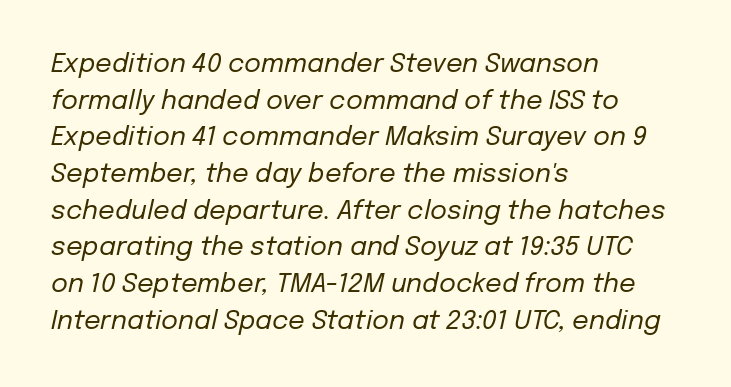
{"italic": "yes", "lean": "right", "slant_degrees": 12, "bold": "no", "underline": "no", "align": "left", "line_spacing": "normal", "line_spacing_ratio": 1.41, "letter_spacing": "normal", "letter_spacing_em": 0.0, "glyph_px": 26}
